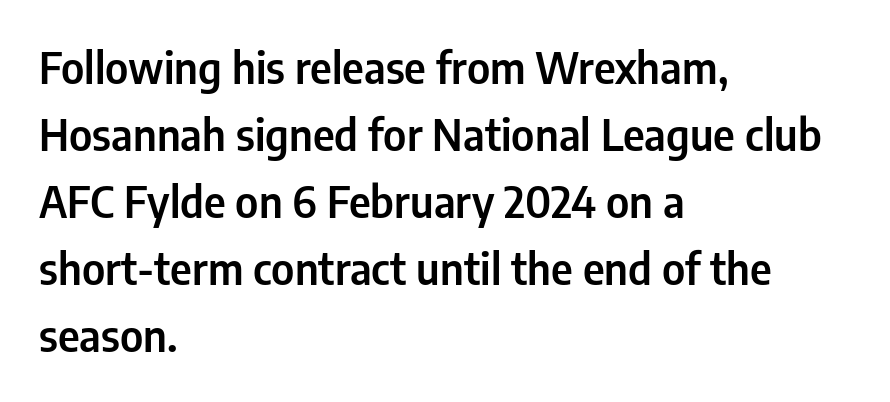
The image shows 43 px condensed sans-serif type, upright; set left-aligned, normal line spacing (1.56x), normal letter spacing, not underlined; low stroke contrast and a medium x-height.
